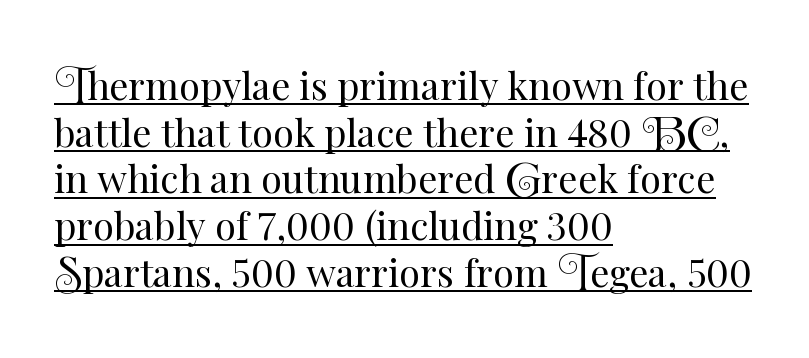
The image shows 38 px regular-weight type, upright; set left-aligned, line spacing 1.23x, normal letter spacing, underlined; medium stroke contrast and a small x-height.
